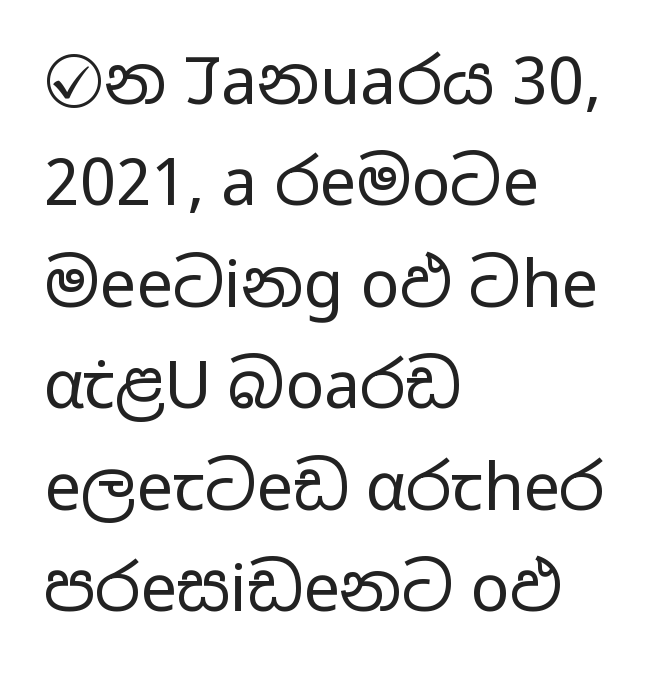
The image shows 65 px regular-weight, wide sans-serif type, upright; set left-aligned, normal line spacing (1.56x), normal letter spacing, not underlined; low stroke contrast and a medium x-height.
